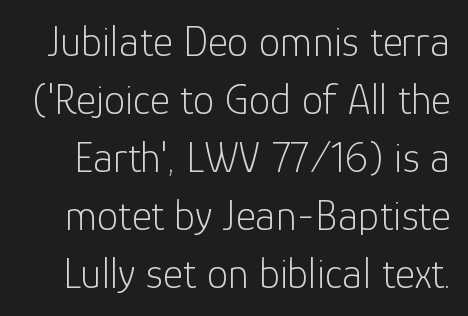
The letters stand upright; this is a roman face. Here the designer chose a conventional face with non-uniform glyph widths. Baseline-to-baseline distance is the conventional proportion of letter height. Unmarked baselines from the first word to the last.
